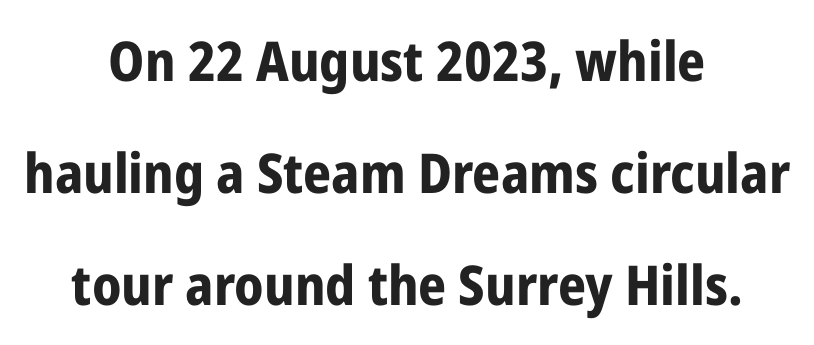
Serif or sans? Sans — the stroke terminals are bare. The area under the type is left untouched. Each letter keeps its own natural width here, so spacing adapts to shape. Style check: upright. Which margin do the lines hug? Neither — every line sits in the middle.
